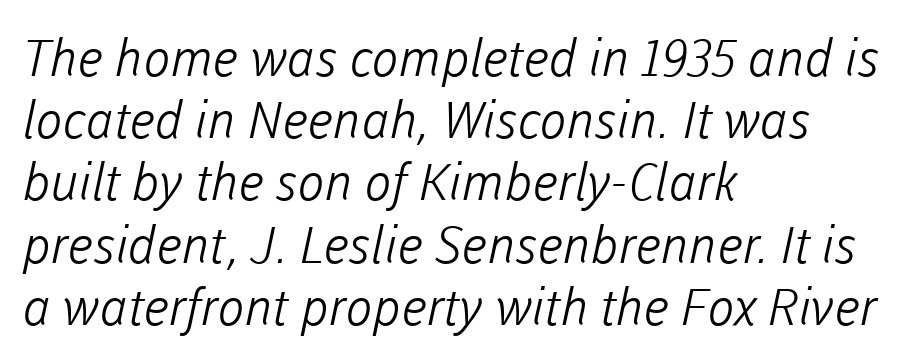
The image shows 51 px light sans-serif type; set left-aligned, line spacing 1.22x, normal letter spacing, not underlined; low stroke contrast and a medium x-height.
